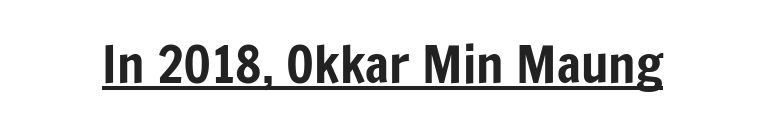
{"serif": "no", "italic": "no", "width": "condensed", "stroke_contrast": "low", "x_height": "medium", "monospaced": "no", "underline": "yes", "letter_spacing": "normal", "letter_spacing_em": 0.0, "glyph_px": 51}
